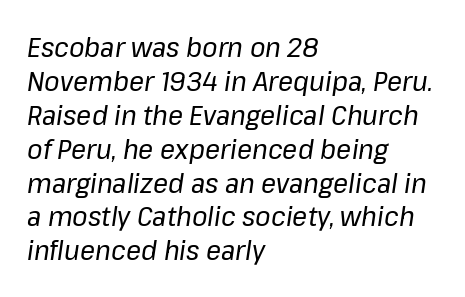
The image shows 28 px regular-weight type, italic (leaning right); set left-aligned, line spacing 1.21x, normal letter spacing, not underlined; low stroke contrast and a medium x-height.
